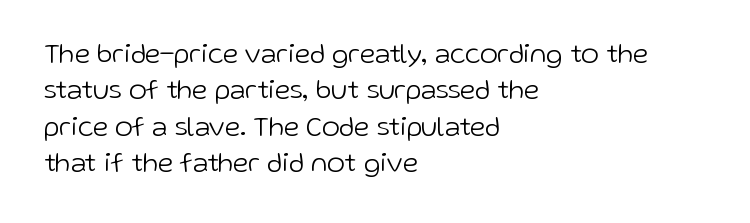
The image shows 27 px text type, upright; set left-aligned, normal line spacing (1.35x), normal letter spacing, not underlined.
